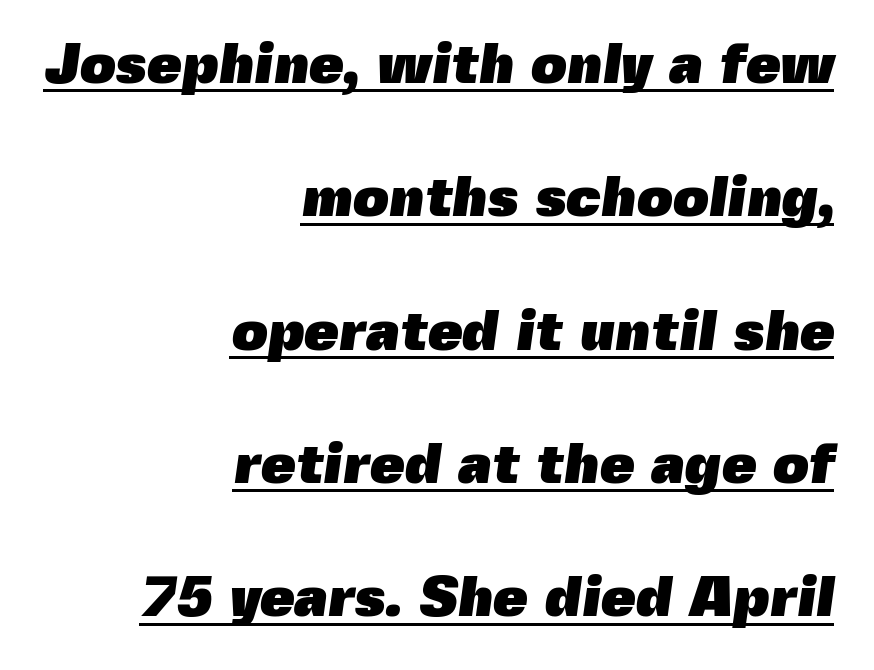
Q: Is the text bold? A: Yes.
Q: Is the typeface a serif or a sans-serif typeface? A: Sans-serif.
Q: Is the text underlined? A: Yes.
Q: How is the paragraph aligned? A: Right-aligned.
Q: Is the spacing between letters normal or unusually wide? A: Normal.
Q: Is the spacing between lines tight, normal or loose? A: Loose.
Q: Width (condensed, normal, or wide)? A: Normal.
Q: x-height? A: Medium.
Q: Monospaced? A: No.
